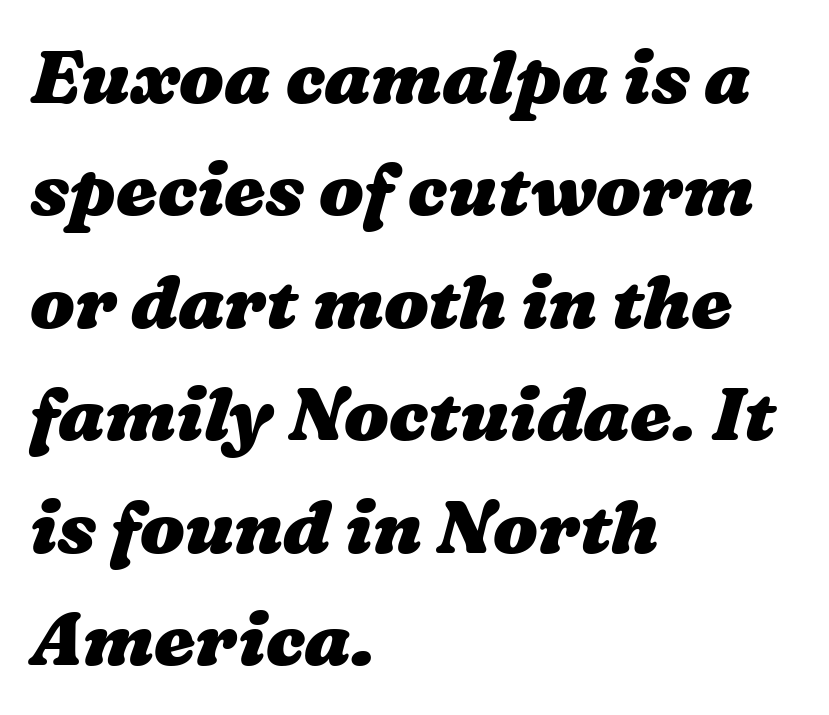
Q: Is the text bold? A: Yes.
Q: Is the text underlined? A: No.
Q: How is the paragraph aligned? A: Left-aligned.
Q: Is the spacing between letters normal or unusually wide? A: Normal.
Q: Is the spacing between lines tight, normal or loose? A: Normal.
Q: Width (condensed, normal, or wide)? A: Wide.
Q: Stroke contrast? A: Medium.
Q: x-height? A: Medium.
Q: Monospaced? A: No.
